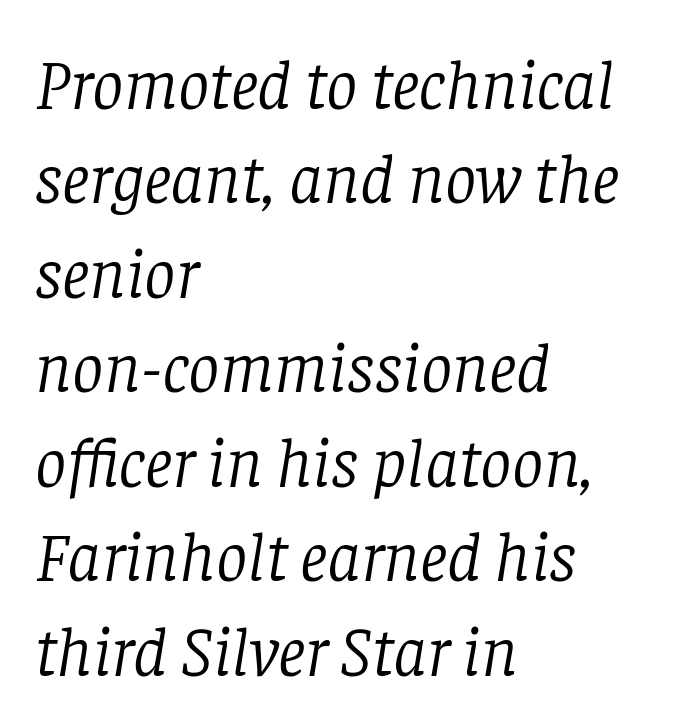
{"serif": "yes", "italic": "yes", "lean": "right", "slant_degrees": 8, "bold": "no", "weight": "light", "width": "normal", "stroke_contrast": "low", "x_height": "large", "monospaced": "no", "underline": "no", "align": "left", "line_spacing": "normal", "line_spacing_ratio": 1.35, "letter_spacing": "normal", "letter_spacing_em": 0.0, "glyph_px": 70}
